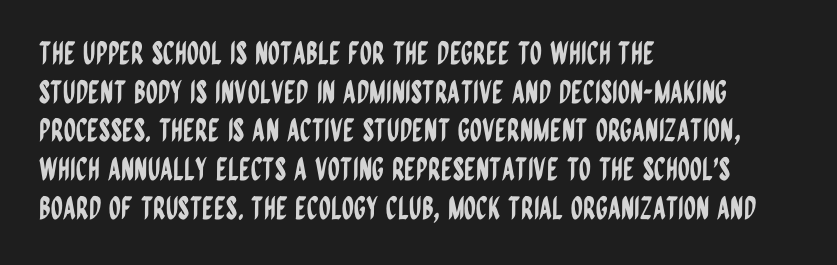
Q: Is the text italic (slanted)? A: No, it is upright.
Q: Is the typeface a serif or a sans-serif typeface? A: Sans-serif.
Q: Is the text underlined? A: No.
Q: How is the paragraph aligned? A: Left-aligned.
Q: Is the spacing between letters normal or unusually wide? A: Normal.
Q: Is the spacing between lines tight, normal or loose? A: Normal.
Q: Width (condensed, normal, or wide)? A: Condensed.
Q: Stroke contrast? A: Low.
Q: x-height? A: Large.
Q: Monospaced? A: No.
